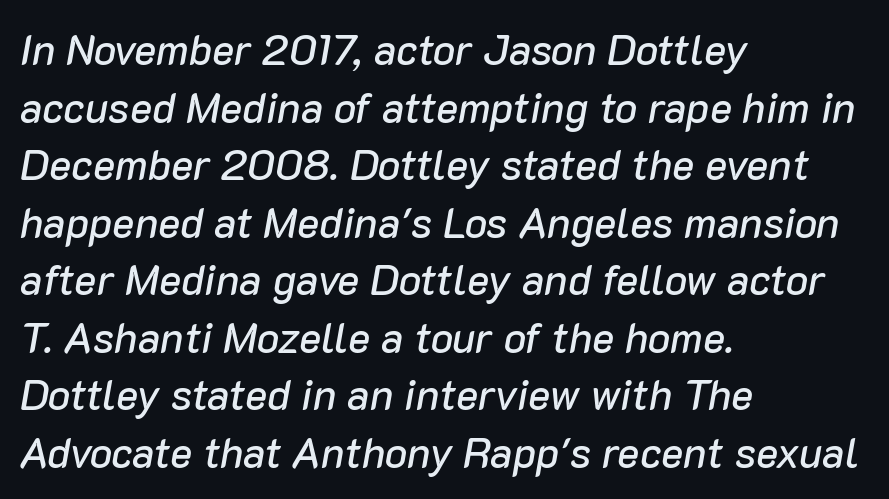
Q: Is the text italic (slanted)? A: Yes, it leans right by about 10 degrees.
Q: Is the text underlined? A: No.
Q: How is the paragraph aligned? A: Left-aligned.
Q: Is the spacing between letters normal or unusually wide? A: Normal.
Q: Is the spacing between lines tight, normal or loose? A: Normal.
Q: Width (condensed, normal, or wide)? A: Normal.
Q: Stroke contrast? A: Low.
Q: x-height? A: Medium.
Q: Monospaced? A: No.
